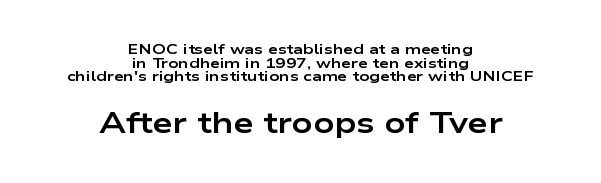
The image shows 29 px bold, wide sans-serif type, upright; set centered, tight line spacing (0.97x), normal letter spacing, not underlined; the second (bottom) block is 2.07x larger; low stroke contrast and a medium x-height.
